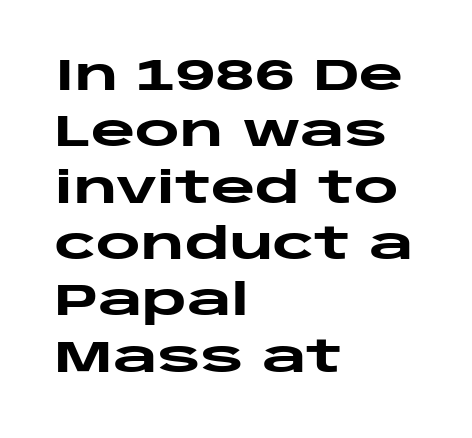
{"serif": "no", "italic": "no", "bold": "yes", "weight": "heavy", "width": "wide", "stroke_contrast": "low", "x_height": "large", "monospaced": "no", "underline": "no", "align": "left", "line_spacing": "normal", "line_spacing_ratio": 1.31, "letter_spacing": "normal", "letter_spacing_em": 0.0, "glyph_px": 43}
